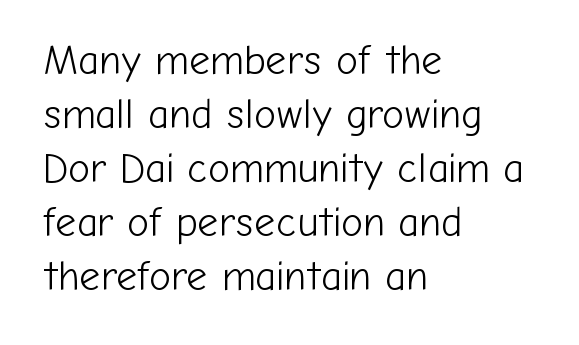
The image shows 41 px light sans-serif type, upright; set left-aligned, normal line spacing (1.32x), normal letter spacing, not underlined; low stroke contrast and a medium x-height.
